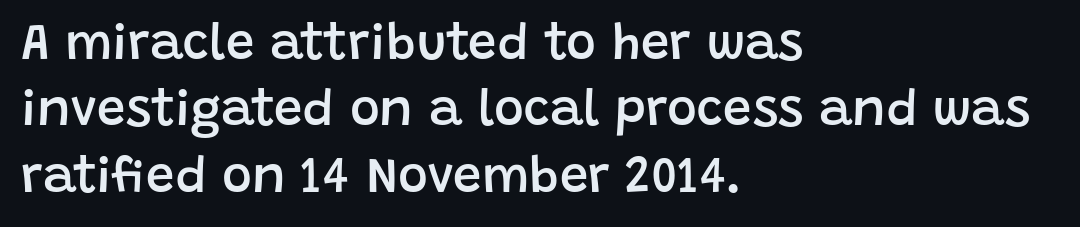
{"serif": "no", "italic": "no", "bold": "semi", "weight": "semibold", "width": "normal", "stroke_contrast": "low", "x_height": "large", "monospaced": "no", "underline": "no", "align": "left", "line_spacing": "normal", "line_spacing_ratio": 1.3, "letter_spacing": "normal", "letter_spacing_em": 0.0, "glyph_px": 51}
